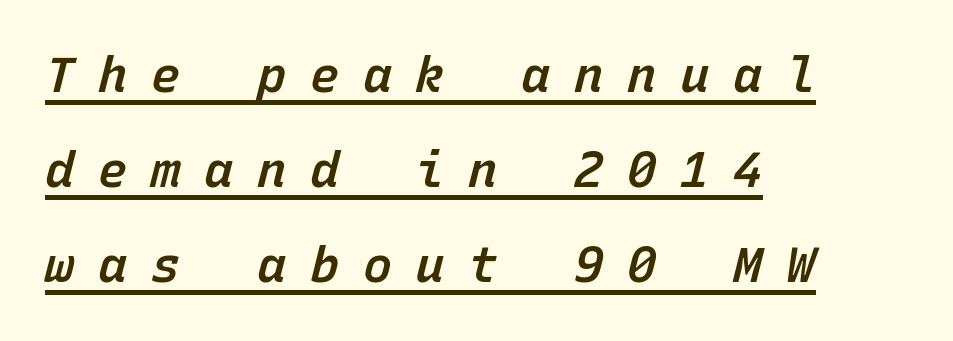
Q: Is the text bold? A: Semi-bold.
Q: Is the text italic (slanted)? A: Yes, it leans right by about 15 degrees.
Q: Is the text underlined? A: Yes.
Q: How is the paragraph aligned? A: Left-aligned.
Q: Is the spacing between letters normal or unusually wide? A: Unusually wide.
Q: Is the spacing between lines tight, normal or loose? A: Loose.
Q: Width (condensed, normal, or wide)? A: Normal.
Q: Stroke contrast? A: Low.
Q: x-height? A: Medium.
Q: Monospaced? A: Yes.
